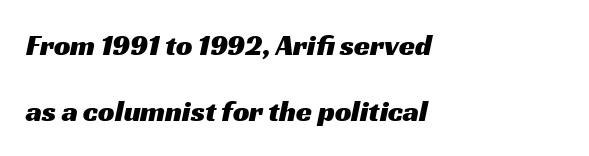
A clean baseline with only descenders dipping below it. Is the block centered? No — it sits flush against the left margin. In terms of letterform style, serifs are entirely absent. Character widths vary here, with narrow letters taking less room than wide ones.
